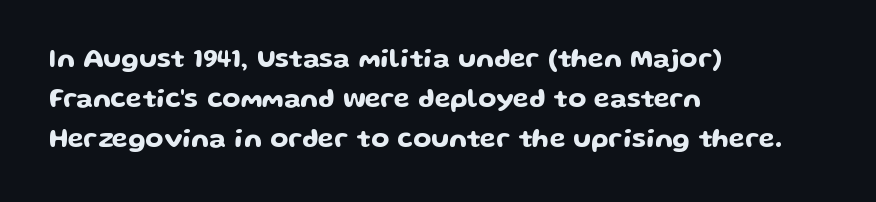
{"italic": "no", "underline": "no", "align": "left", "line_spacing": "normal", "line_spacing_ratio": 1.53, "letter_spacing": "normal", "letter_spacing_em": 0.0, "glyph_px": 26}
